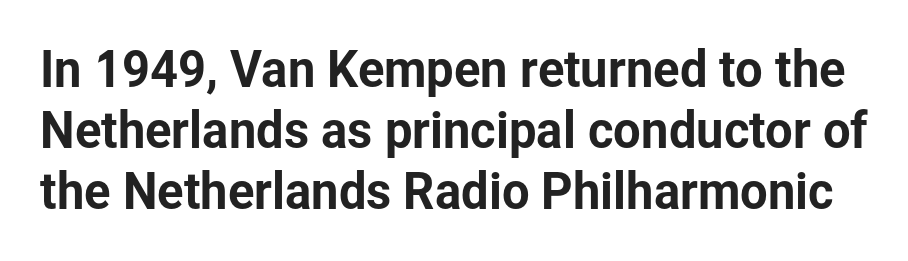
The image shows 49 px sans-serif type, upright; set normal line spacing (1.25x), normal letter spacing, not underlined; low stroke contrast and a medium x-height.
